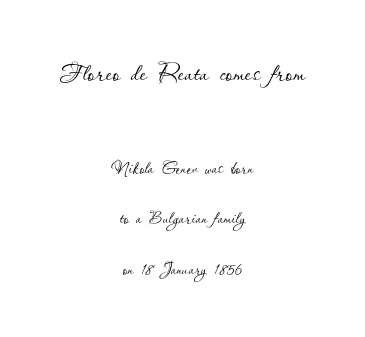
{"bold": "no", "weight": "thin", "width": "normal", "stroke_contrast": "low", "x_height": "small", "monospaced": "no", "underline": "no", "align": "center", "line_spacing": "loose", "line_spacing_ratio": 2.18, "letter_spacing": "normal", "letter_spacing_em": 0.0, "larger_block": "first", "size_ratio": 1.48, "glyph_px": 34}
